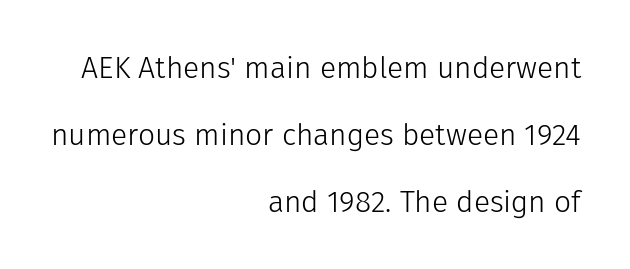
The image shows 30 px light sans-serif type, upright; set right-aligned, loose line spacing (2.23x), normal letter spacing, not underlined; low stroke contrast and a medium x-height.
